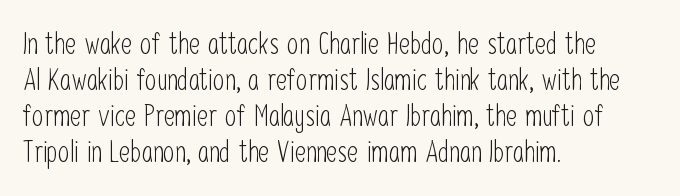
Q: Is the text bold? A: No.
Q: Is the text italic (slanted)? A: No, it is upright.
Q: Is the typeface a serif or a sans-serif typeface? A: Sans-serif.
Q: Is the text underlined? A: No.
Q: How is the paragraph aligned? A: Left-aligned.
Q: Is the spacing between letters normal or unusually wide? A: Normal.
Q: Width (condensed, normal, or wide)? A: Condensed.
Q: Stroke contrast? A: Low.
Q: x-height? A: Medium.
Q: Monospaced? A: No.
